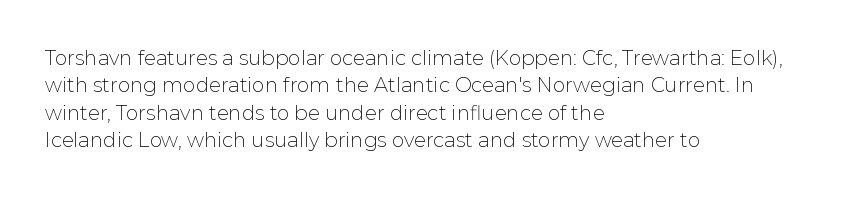
Q: Is the text bold? A: No.
Q: Is the text italic (slanted)? A: No, it is upright.
Q: Is the text underlined? A: No.
Q: How is the paragraph aligned? A: Left-aligned.
Q: Is the spacing between letters normal or unusually wide? A: Normal.
Q: Is the spacing between lines tight, normal or loose? A: Normal.
